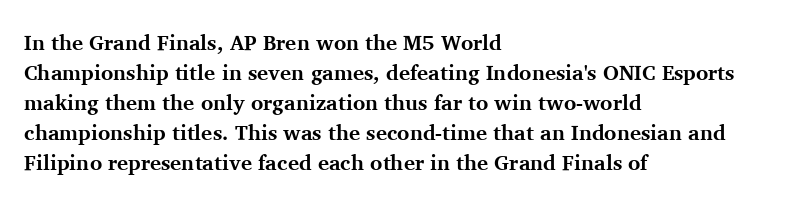
The image shows 21 px bold type, upright; set left-aligned, normal line spacing (1.43x), normal letter spacing, not underlined.
